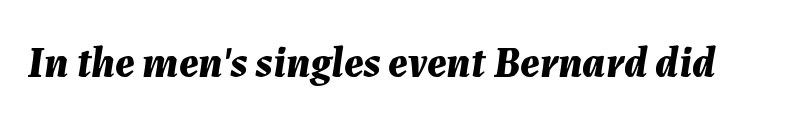
Q: Is the text bold? A: Yes.
Q: Is the text italic (slanted)? A: Yes, it leans right by about 7 degrees.
Q: Is the text underlined? A: No.
Q: Is the spacing between letters normal or unusually wide? A: Normal.
Q: Width (condensed, normal, or wide)? A: Normal.
Q: Stroke contrast? A: Medium.
Q: x-height? A: Medium.
Q: Monospaced? A: No.
